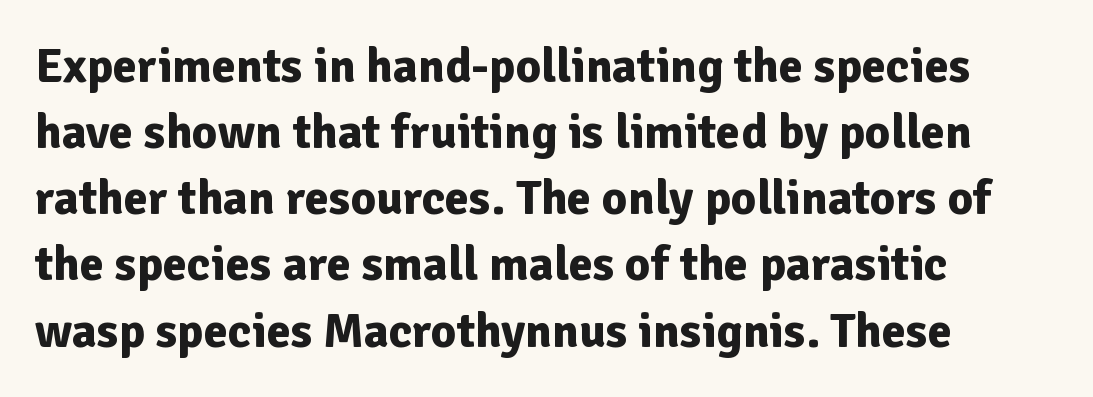
{"serif": "no", "italic": "no", "bold": "yes", "weight": "bold", "width": "normal", "stroke_contrast": "low", "x_height": "medium", "monospaced": "no", "underline": "no", "align": "left", "line_spacing": "normal", "line_spacing_ratio": 1.35, "letter_spacing": "normal", "letter_spacing_em": 0.0, "glyph_px": 49}
